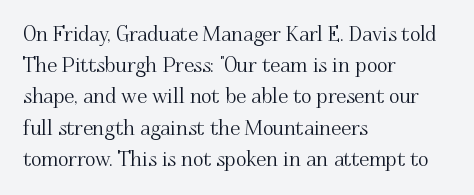
The image shows 20 px text type, upright; set left-aligned, normal line spacing (1.56x), normal letter spacing, not underlined.
